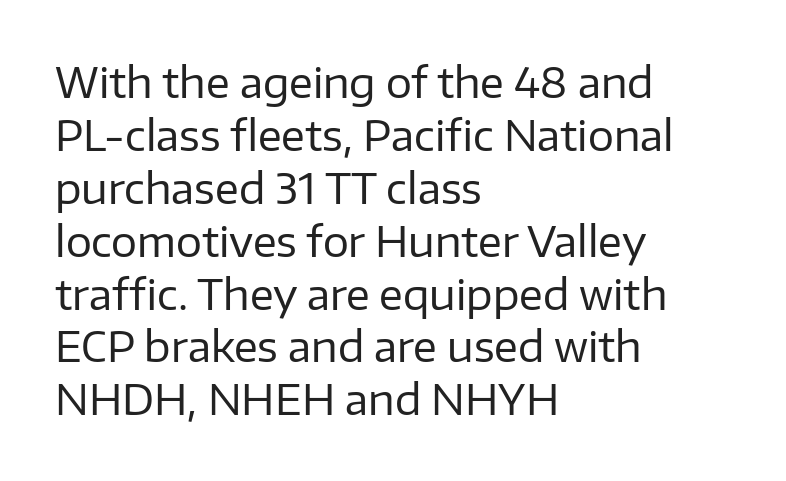
Does the copy run flush right? No — it runs flush left. This reads as an unemphasized weight, regular at the heaviest. The face used here is proportionally spaced, like ordinary book or web type. Bare-footed words on every line.
